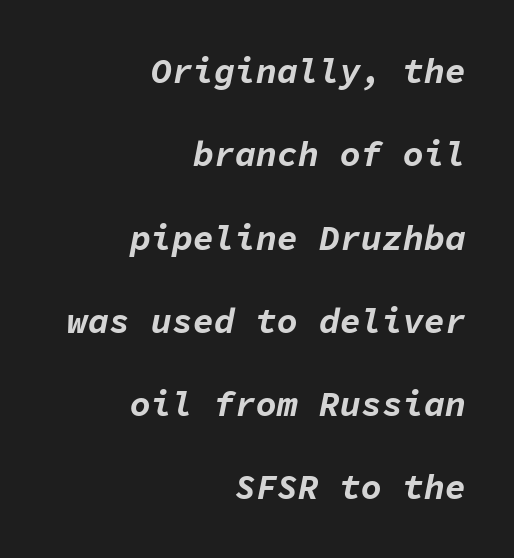
Each new line begins a long way beneath the previous one. It's the slanting kind of type. No word sits above an underline. The face used here is monospaced, like something from a code editor. Default kerning and tracking; the words read as compact shapes.
